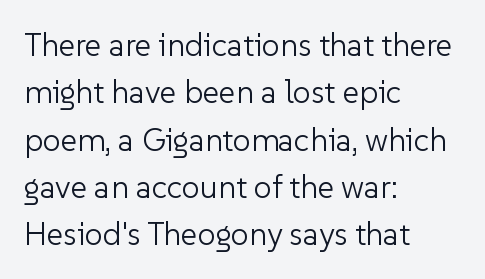
Q: Is the text bold? A: No.
Q: Is the text italic (slanted)? A: No, it is upright.
Q: Is the typeface a serif or a sans-serif typeface? A: Sans-serif.
Q: Is the text underlined? A: No.
Q: How is the paragraph aligned? A: Left-aligned.
Q: Is the spacing between letters normal or unusually wide? A: Normal.
Q: Is the spacing between lines tight, normal or loose? A: Normal.
Q: Width (condensed, normal, or wide)? A: Normal.
Q: Stroke contrast? A: Low.
Q: x-height? A: Medium.
Q: Monospaced? A: No.
